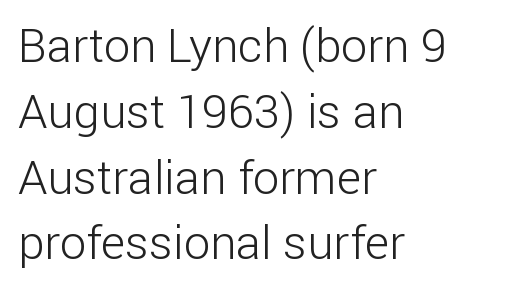
Q: Is the text bold? A: No.
Q: Is the text italic (slanted)? A: No, it is upright.
Q: Is the typeface a serif or a sans-serif typeface? A: Sans-serif.
Q: Is the text underlined? A: No.
Q: How is the paragraph aligned? A: Left-aligned.
Q: Is the spacing between letters normal or unusually wide? A: Normal.
Q: Is the spacing between lines tight, normal or loose? A: Normal.
Q: Width (condensed, normal, or wide)? A: Normal.
Q: Stroke contrast? A: Low.
Q: x-height? A: Medium.
Q: Monospaced? A: No.
